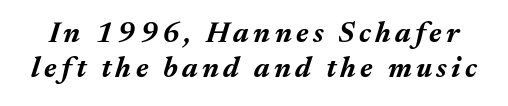
Varying glyph widths throughout — classic text-font behaviour. Rule under the text: the space is simply empty. A full-strength bold gives these letters their thick strokes. Italic: yes, the glyphs are oblique.
